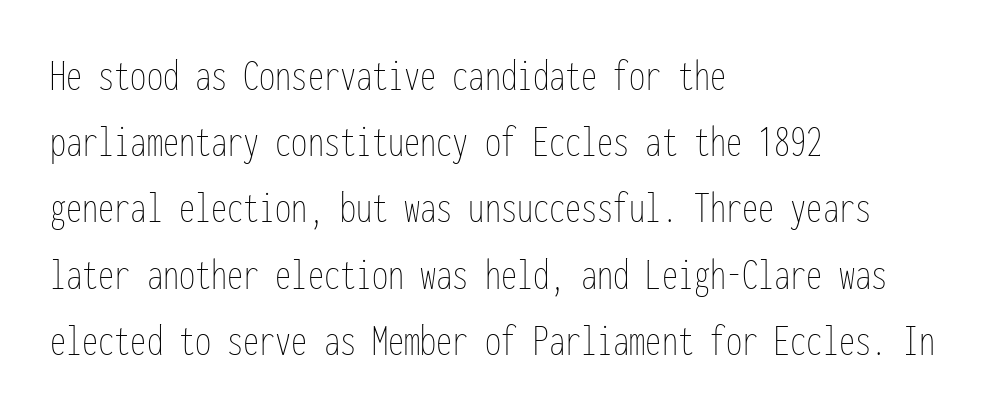
The image shows 46 px thin, condensed type, upright, monospaced; set left-aligned, normal line spacing (1.44x), normal letter spacing, not underlined; low stroke contrast and a medium x-height.
